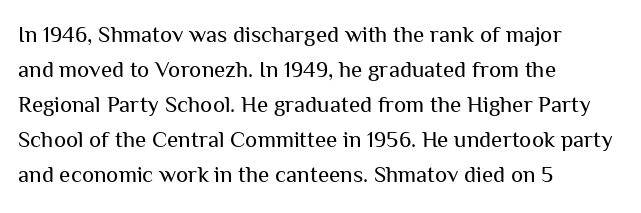
Q: Is the text bold? A: No.
Q: Is the text italic (slanted)? A: No, it is upright.
Q: Is the text underlined? A: No.
Q: How is the paragraph aligned? A: Left-aligned.
Q: Is the spacing between letters normal or unusually wide? A: Normal.
Q: Is the spacing between lines tight, normal or loose? A: Normal.
